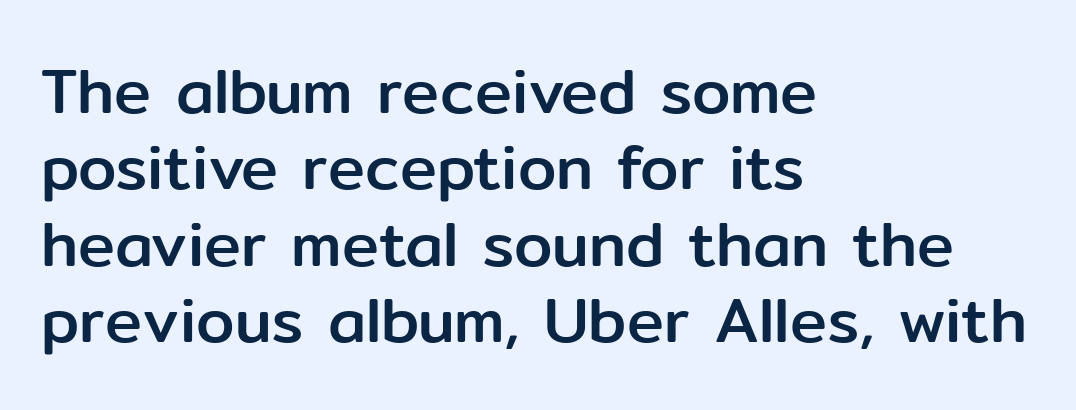
Q: Is the text italic (slanted)? A: No, it is upright.
Q: Is the typeface a serif or a sans-serif typeface? A: Sans-serif.
Q: Is the text underlined? A: No.
Q: How is the paragraph aligned? A: Left-aligned.
Q: Is the spacing between letters normal or unusually wide? A: Normal.
Q: Width (condensed, normal, or wide)? A: Normal.
Q: Stroke contrast? A: Low.
Q: x-height? A: Medium.
Q: Monospaced? A: No.
